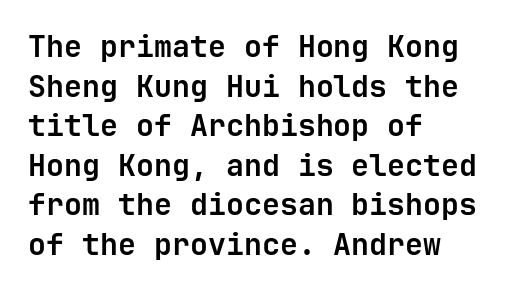
The image shows 30 px semibold sans-serif type, upright; set left-aligned, normal line spacing (1.32x), normal letter spacing, not underlined; low stroke contrast and a medium x-height.
